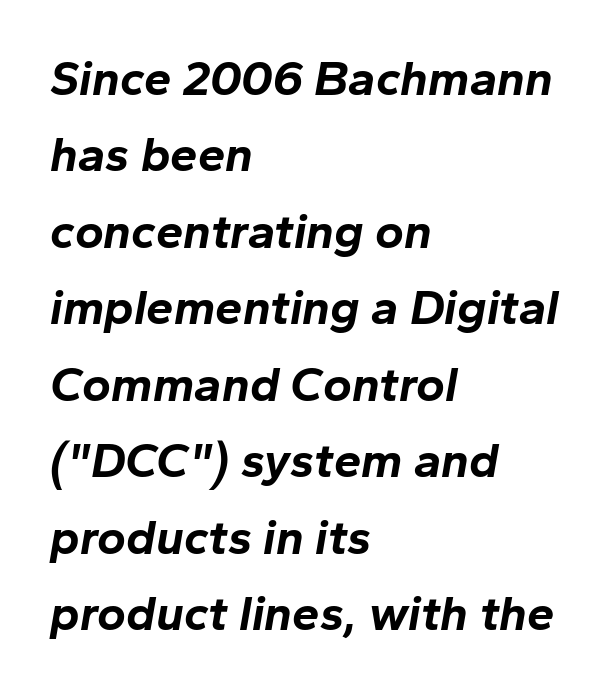
Q: Is the text bold? A: Yes.
Q: Is the text italic (slanted)? A: Yes, it leans right by about 10 degrees.
Q: Is the text underlined? A: No.
Q: How is the paragraph aligned? A: Left-aligned.
Q: Is the spacing between letters normal or unusually wide? A: Normal.
Q: Is the spacing between lines tight, normal or loose? A: Normal.
Q: Width (condensed, normal, or wide)? A: Normal.
Q: Stroke contrast? A: Low.
Q: x-height? A: Medium.
Q: Monospaced? A: No.
